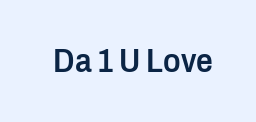
{"serif": "no", "italic": "no", "bold": "semi", "weight": "semibold", "width": "condensed", "stroke_contrast": "low", "x_height": "medium", "monospaced": "no", "underline": "no", "letter_spacing": "normal", "letter_spacing_em": 0.0, "glyph_px": 33}
